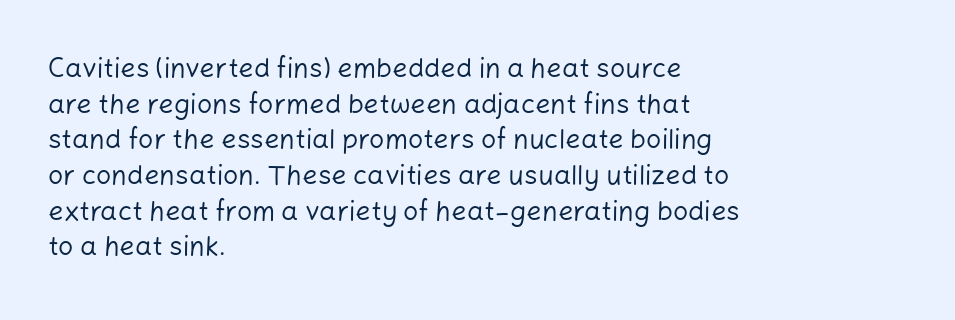
The image shows 27 px text type, upright; set left-aligned, normal line spacing (1.32x), normal letter spacing, not underlined.
